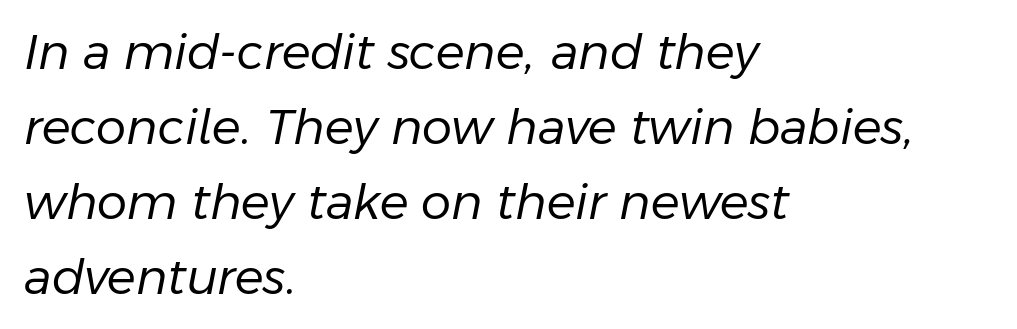
Q: Is the text bold? A: No.
Q: Is the text italic (slanted)? A: Yes, it leans right by about 11 degrees.
Q: Is the text underlined? A: No.
Q: How is the paragraph aligned? A: Left-aligned.
Q: Is the spacing between letters normal or unusually wide? A: Normal.
Q: Is the spacing between lines tight, normal or loose? A: Normal.
Q: Width (condensed, normal, or wide)? A: Normal.
Q: Stroke contrast? A: Low.
Q: x-height? A: Medium.
Q: Monospaced? A: No.
